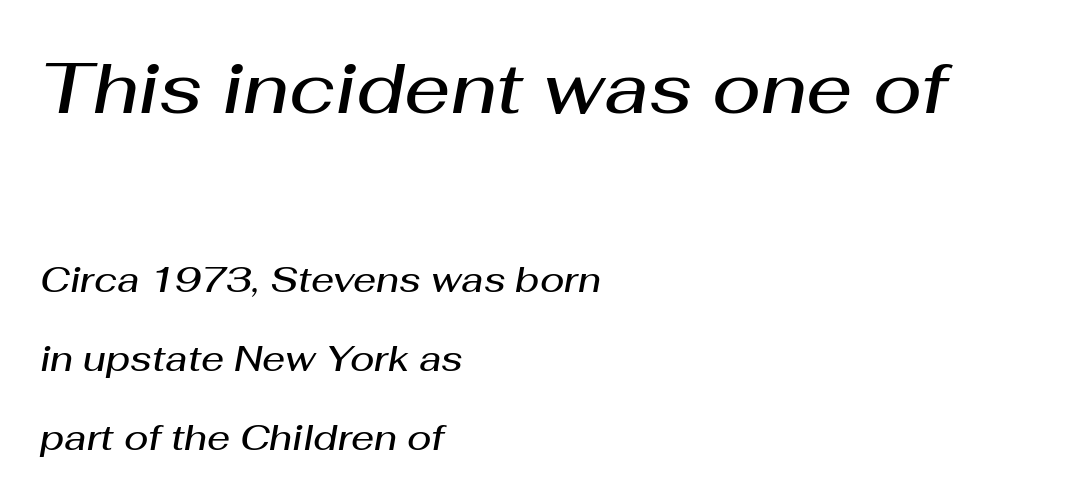
Q: Is the text bold? A: Semi-bold.
Q: Is the text italic (slanted)? A: Yes, it leans right by about 10 degrees.
Q: Is the text underlined? A: No.
Q: How is the paragraph aligned? A: Left-aligned.
Q: Is the spacing between letters normal or unusually wide? A: Normal.
Q: Is the spacing between lines tight, normal or loose? A: Loose.
Q: Which block of text is set in a larger size, the first (top) or the second (bottom)? A: The first (top) one.
Q: Width (condensed, normal, or wide)? A: Normal.
Q: Stroke contrast? A: Medium.
Q: x-height? A: Medium.
Q: Monospaced? A: No.
